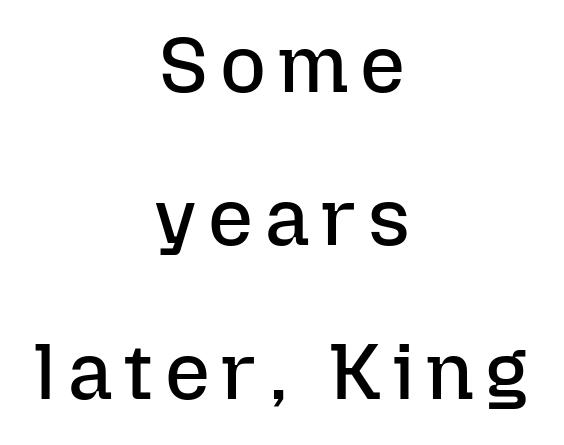
The line-height multiplier appears high, well above default. Note the varied advance widths — an 'i' is clearly narrower than an 'm'. A roman cut, with each character standing at attention. The characters are drawn with everyday or finer stroke widths. Honestly, there is no underline to notice here at all. Typeset on center — no edge is straight.
